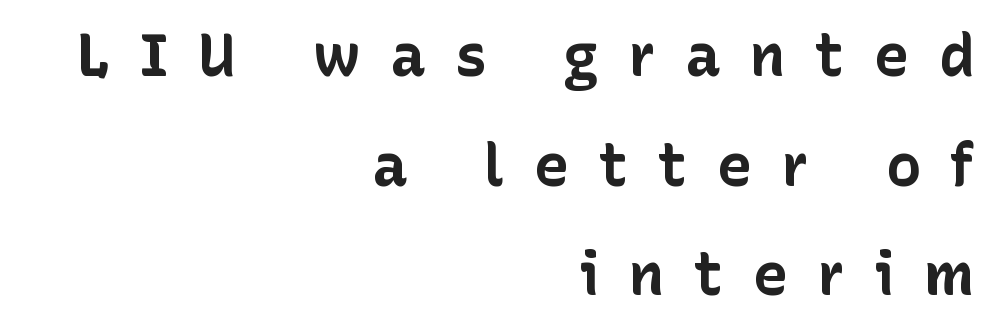
The image shows 59 px bold sans-serif type, upright; set right-aligned, line spacing 1.86x, unusually wide letter spacing (+0.5 em), not underlined; low stroke contrast and a medium x-height.
